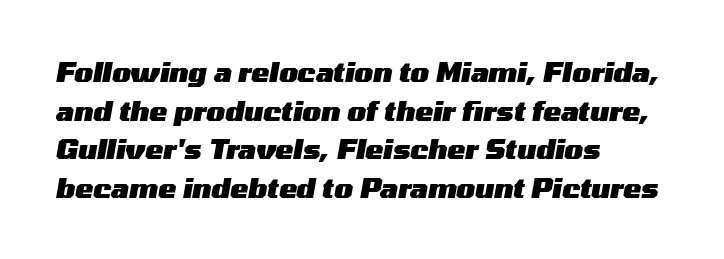
The image shows 27 px bold type, italic (leaning right); set left-aligned, normal line spacing (1.43x), normal letter spacing, not underlined.
